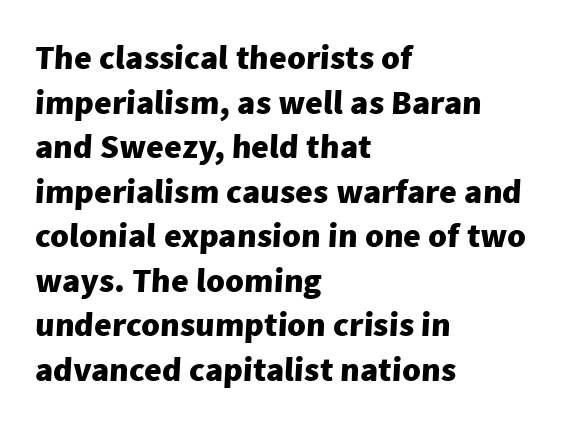
{"serif": "no", "bold": "yes", "weight": "heavy", "width": "normal", "stroke_contrast": "low", "x_height": "medium", "monospaced": "no", "underline": "no", "align": "left", "line_spacing": "normal", "line_spacing_ratio": 1.31, "letter_spacing": "normal", "letter_spacing_em": 0.0, "glyph_px": 34}
